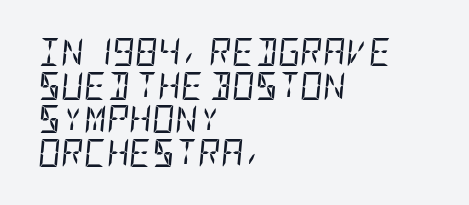
The image shows 28 px regular-weight, condensed type, italic (leaning right); set left-aligned, line spacing 1.2x, normal letter spacing, not underlined; low stroke contrast and a large x-height.
